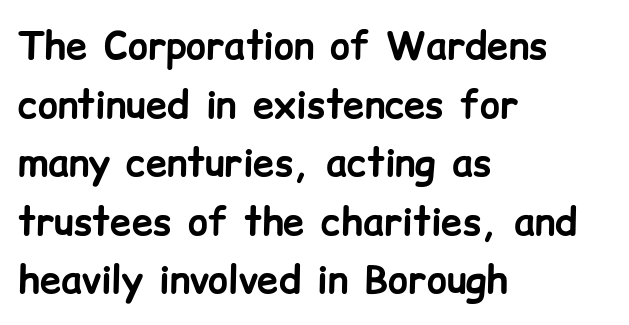
Q: Is the text bold? A: Yes.
Q: Is the text italic (slanted)? A: No, it is upright.
Q: Is the typeface a serif or a sans-serif typeface? A: Sans-serif.
Q: Is the text underlined? A: No.
Q: How is the paragraph aligned? A: Left-aligned.
Q: Is the spacing between letters normal or unusually wide? A: Normal.
Q: Is the spacing between lines tight, normal or loose? A: Normal.
Q: Width (condensed, normal, or wide)? A: Normal.
Q: Stroke contrast? A: Low.
Q: x-height? A: Medium.
Q: Monospaced? A: No.
